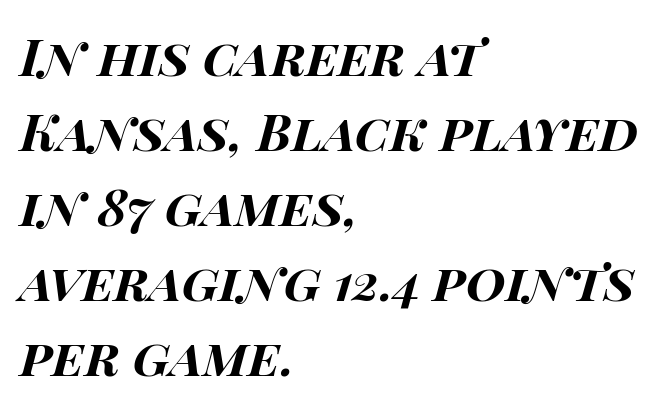
Q: Is the text bold? A: Yes.
Q: Is the text italic (slanted)? A: Yes, it leans right by about 15 degrees.
Q: Is the text underlined? A: No.
Q: How is the paragraph aligned? A: Left-aligned.
Q: Is the spacing between letters normal or unusually wide? A: Normal.
Q: Is the spacing between lines tight, normal or loose? A: Normal.
Q: Width (condensed, normal, or wide)? A: Wide.
Q: Stroke contrast? A: High.
Q: x-height? A: Large.
Q: Monospaced? A: No.
